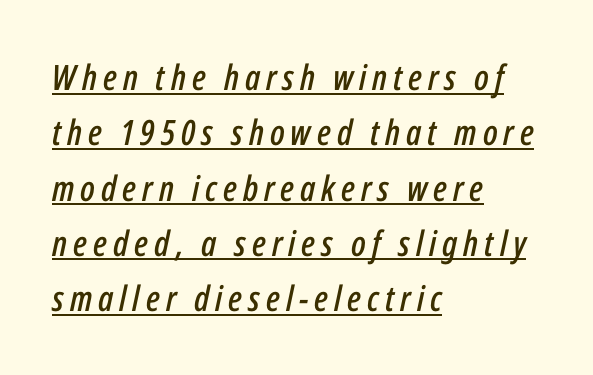
The image shows 35 px condensed type, italic (leaning right); set left-aligned, normal line spacing (1.58x), underlined; low stroke contrast and a medium x-height.
